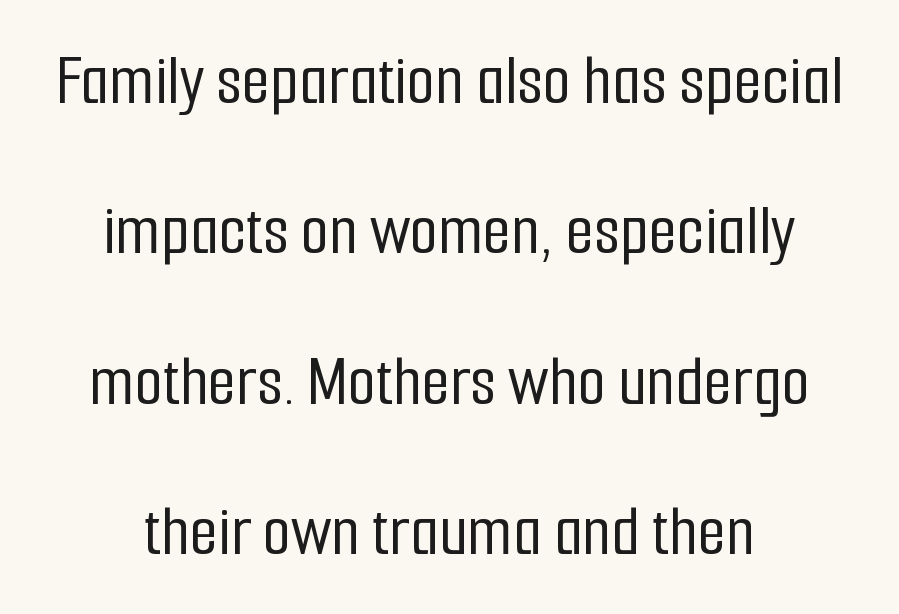
The image shows 73 px condensed sans-serif type, upright; set centered, loose line spacing (2.06x), normal letter spacing, not underlined; low stroke contrast and a medium x-height.
